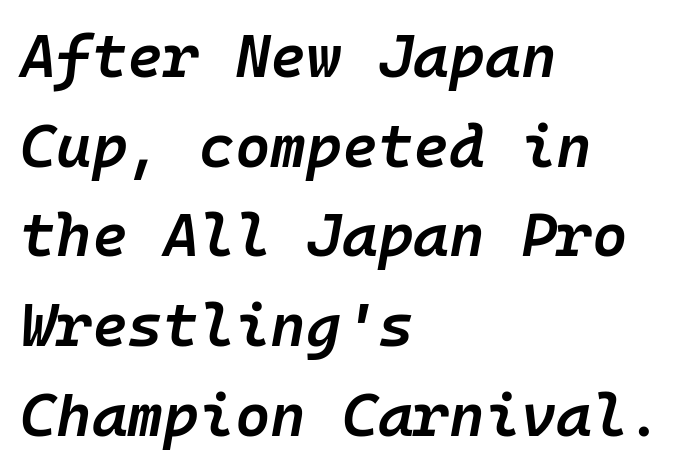
Reading down the column, the eye jumps a familiar distance to each next line. Nobody drew a line under any word here. Stroke thickness is moderately raised; the sample reads as semibold. The tracking reads as untouched default to a designer's eye. Quick note: italic.
